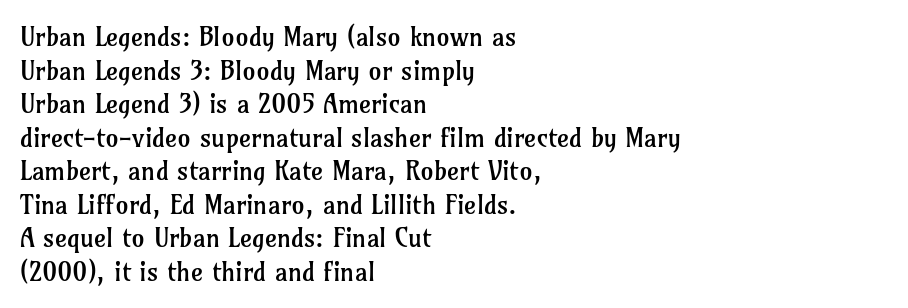
{"italic": "no", "bold": "no", "underline": "no", "align": "left", "line_spacing": "normal", "line_spacing_ratio": 1.29, "letter_spacing": "normal", "letter_spacing_em": 0.0, "glyph_px": 26}
